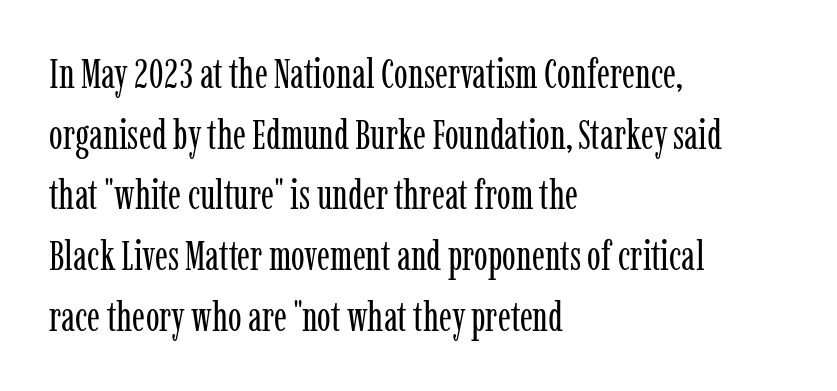
Q: Is the text bold? A: No.
Q: Is the text italic (slanted)? A: No, it is upright.
Q: Is the typeface a serif or a sans-serif typeface? A: Serif.
Q: Is the text underlined? A: No.
Q: How is the paragraph aligned? A: Left-aligned.
Q: Is the spacing between letters normal or unusually wide? A: Normal.
Q: Is the spacing between lines tight, normal or loose? A: Normal.
Q: Width (condensed, normal, or wide)? A: Condensed.
Q: Stroke contrast? A: Low.
Q: x-height? A: Medium.
Q: Monospaced? A: No.
